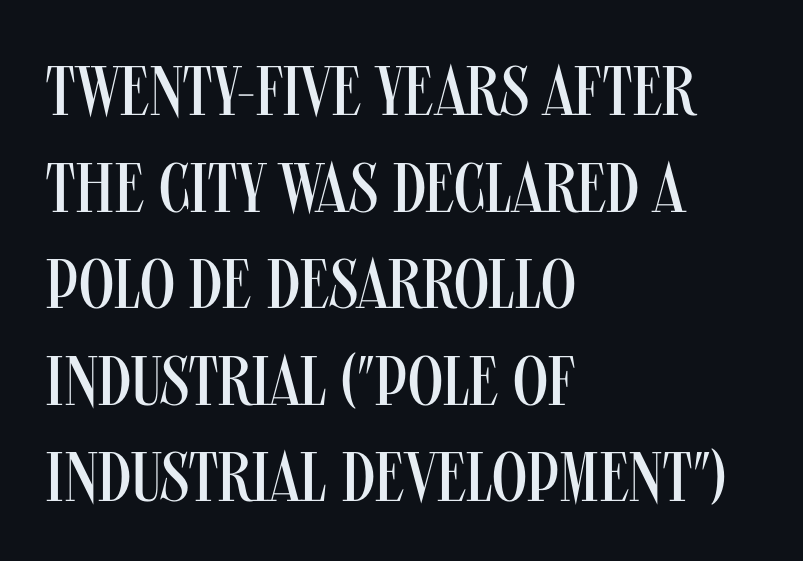
The image shows 70 px regular-weight, condensed sans-serif type, upright; set left-aligned, normal line spacing (1.38x), normal letter spacing, not underlined; medium stroke contrast and a large x-height.
